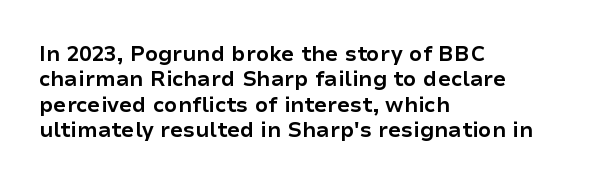
The image shows 21 px bold type, upright; set left-aligned, line spacing 1.21x, normal letter spacing, not underlined.
